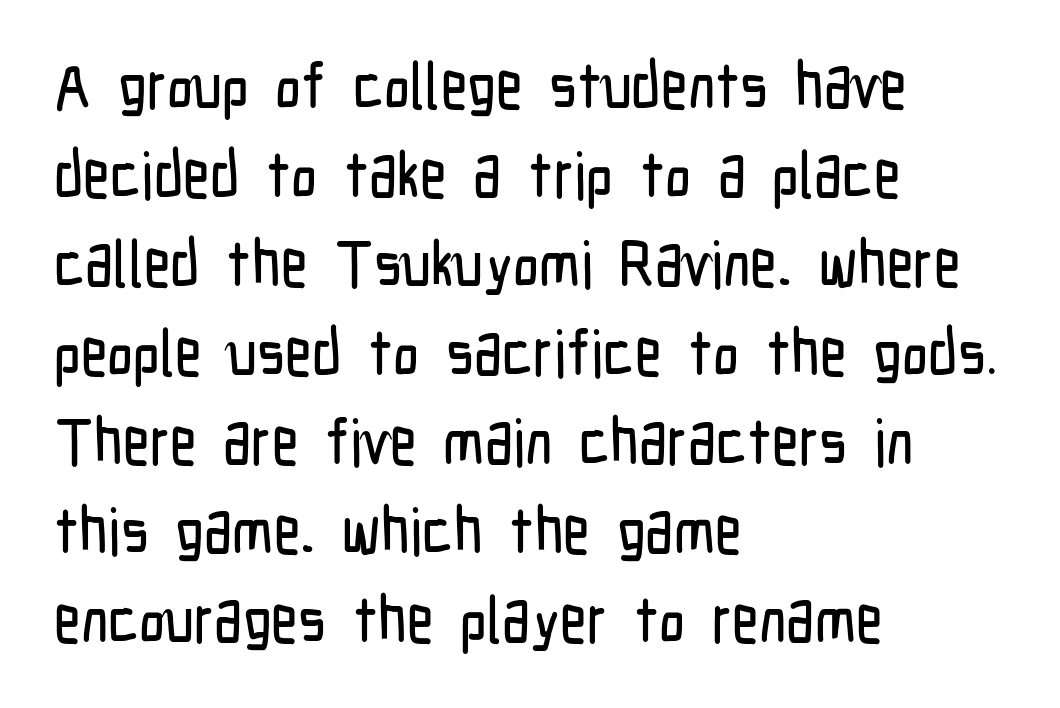
{"serif": "no", "italic": "no", "width": "condensed", "stroke_contrast": "low", "x_height": "medium", "monospaced": "no", "underline": "no", "align": "left", "line_spacing": "normal", "line_spacing_ratio": 1.37, "letter_spacing": "normal", "letter_spacing_em": 0.0, "glyph_px": 65}
